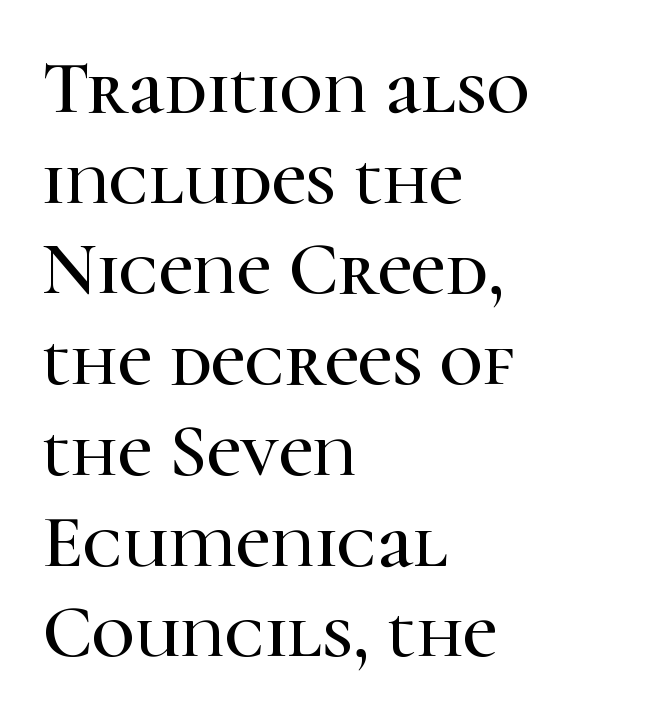
Q: Is the text italic (slanted)? A: No, it is upright.
Q: Is the typeface a serif or a sans-serif typeface? A: Serif.
Q: Is the text underlined? A: No.
Q: How is the paragraph aligned? A: Left-aligned.
Q: Is the spacing between letters normal or unusually wide? A: Normal.
Q: Width (condensed, normal, or wide)? A: Normal.
Q: Stroke contrast? A: High.
Q: x-height? A: Medium.
Q: Monospaced? A: No.
